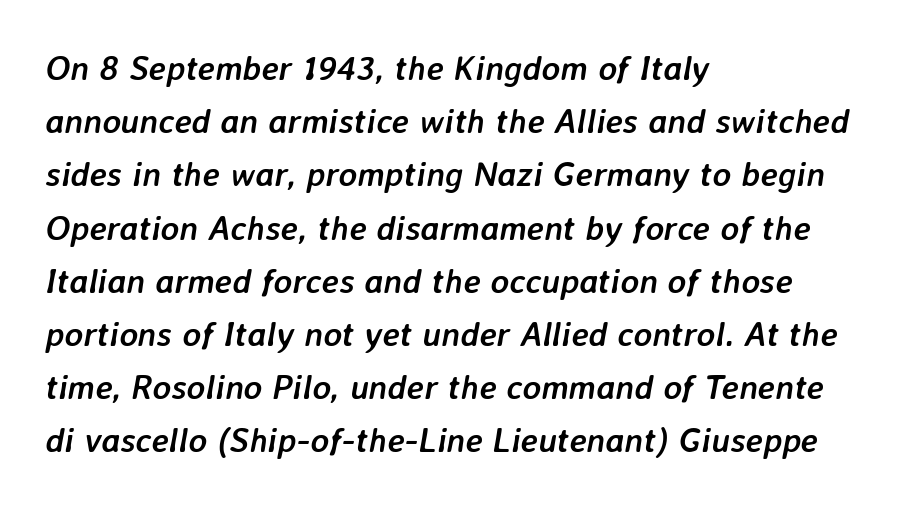
The image shows 35 px semibold type, italic (leaning right); set left-aligned, normal line spacing (1.52x), normal letter spacing, not underlined; low stroke contrast and a medium x-height.
